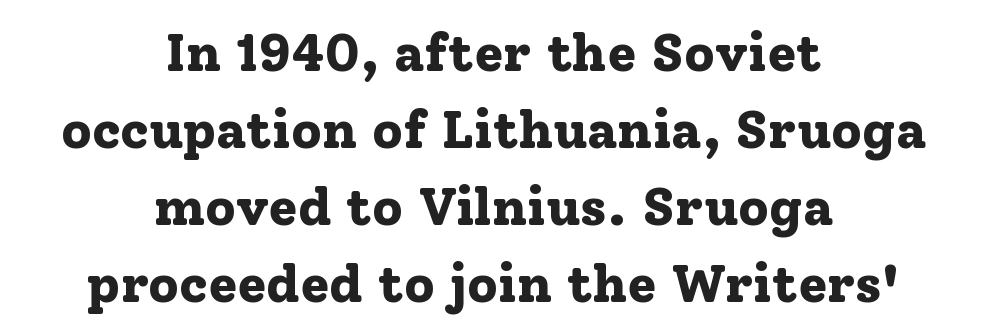
Note: serifs present on the glyphs. Emphasis by weight is at full strength: bold. No italicization has been applied; the sample stays upright. Here the designer chose a conventional face with non-uniform glyph widths. Students, observe: this is what conventionally led text looks like.
